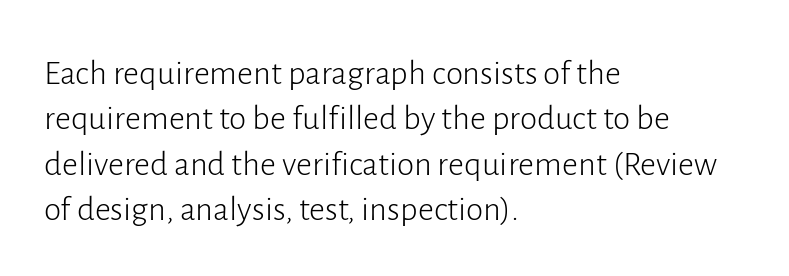
Q: Is the text bold? A: No.
Q: Is the text italic (slanted)? A: No, it is upright.
Q: Is the typeface a serif or a sans-serif typeface? A: Sans-serif.
Q: Is the text underlined? A: No.
Q: How is the paragraph aligned? A: Left-aligned.
Q: Is the spacing between letters normal or unusually wide? A: Normal.
Q: Is the spacing between lines tight, normal or loose? A: Normal.
Q: Width (condensed, normal, or wide)? A: Normal.
Q: Stroke contrast? A: Low.
Q: x-height? A: Medium.
Q: Monospaced? A: No.
